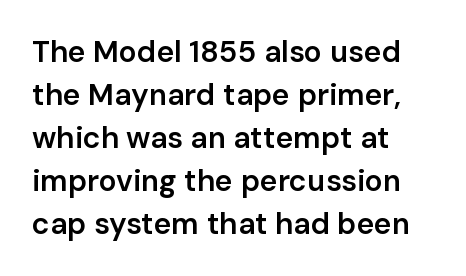
{"serif": "no", "italic": "no", "bold": "semi", "weight": "semibold", "width": "normal", "stroke_contrast": "low", "x_height": "medium", "monospaced": "no", "underline": "no", "align": "left", "line_spacing": "normal", "line_spacing_ratio": 1.43, "letter_spacing": "normal", "letter_spacing_em": 0.0, "glyph_px": 30}
